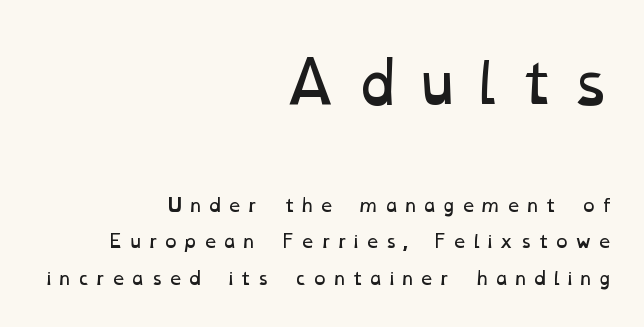
Bigger letters appear in the top chunk; the bottom chunk is reduced. The strokes carry an ordinary text weight at most. Each letter keeps its own natural width here, so spacing adapts to shape. The rendering uses a large line-height, opening up the rows. This rendering uses right alignment, leaving the left contour irregular.
